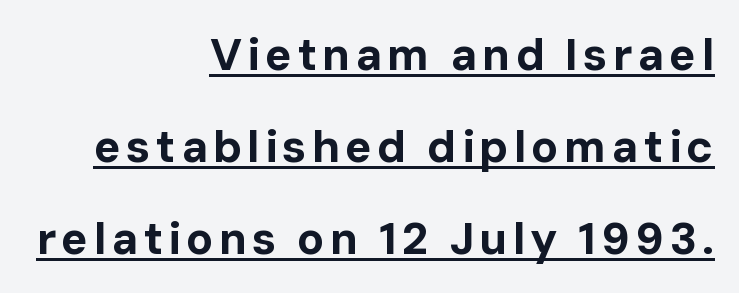
Q: Is the text bold? A: Yes.
Q: Is the text italic (slanted)? A: No, it is upright.
Q: Is the typeface a serif or a sans-serif typeface? A: Sans-serif.
Q: Is the text underlined? A: Yes.
Q: How is the paragraph aligned? A: Right-aligned.
Q: Is the spacing between lines tight, normal or loose? A: Loose.
Q: Width (condensed, normal, or wide)? A: Normal.
Q: Stroke contrast? A: Low.
Q: x-height? A: Medium.
Q: Monospaced? A: No.
